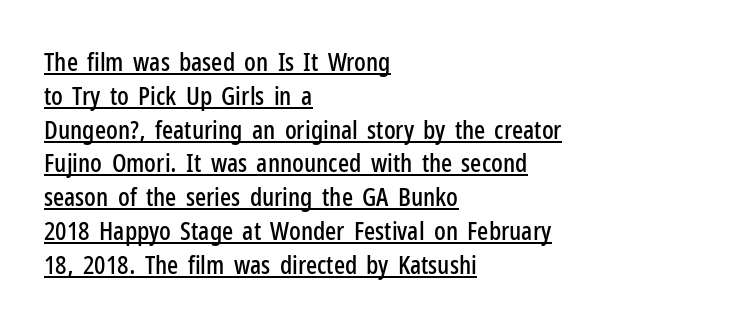
The horizontal fit of the characters is conventional and even. Does a line run under the words? Yes, clearly. What's the leading like? Ordinary, nothing unusual. Where is the straight margin? On the left.
